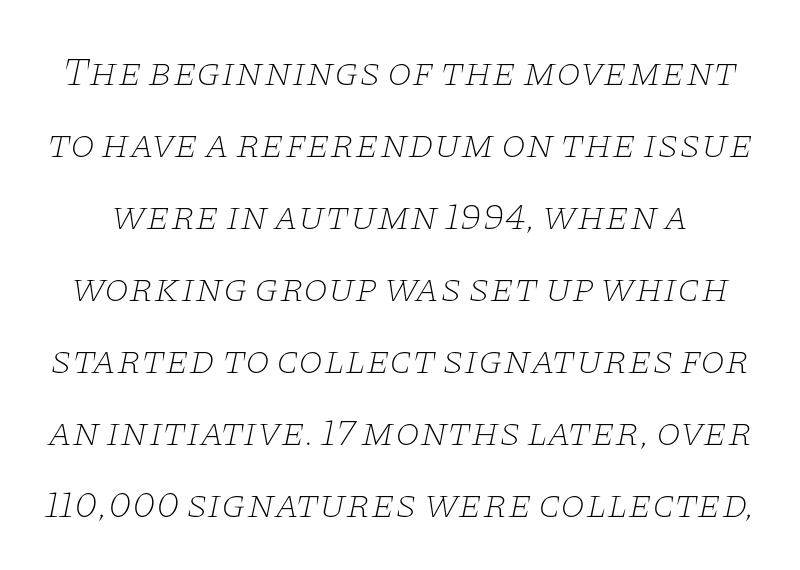
The whole block is typeset with a tilt. This is not heavy type; no bold has been used. This sample uses a serif face. The words here are not underlined. Inter-character spacing is left at the font's built-in metrics. Spacing verdict: proportional, widths tailored to each character.
